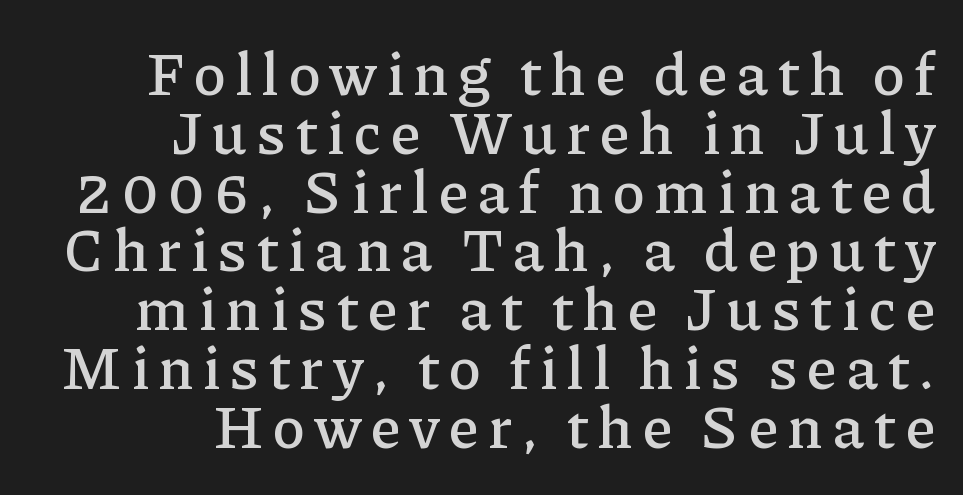
A flush-right, rag-left setting is used for this passage. Very little white space separates one row of letters from the next. A typesetter would call this proportional, since set widths differ per character. A typesetter would label this face a serif. It's the straight-up-and-down kind of type.
